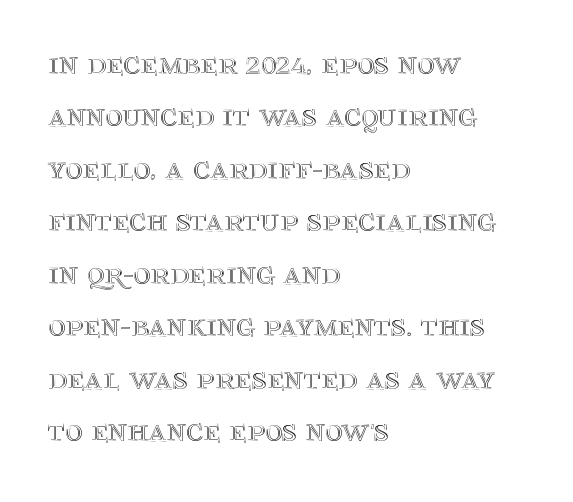
The image shows 33 px text type, upright; set left-aligned, normal line spacing (1.59x), normal letter spacing, not underlined; a large x-height.
